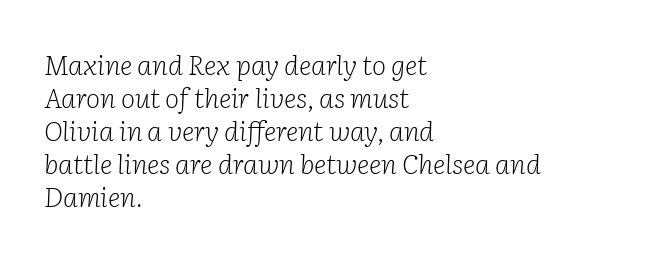
Q: Is the text bold? A: No.
Q: Is the text italic (slanted)? A: Yes, it leans right by about 2 degrees.
Q: Is the text underlined? A: No.
Q: How is the paragraph aligned? A: Left-aligned.
Q: Is the spacing between letters normal or unusually wide? A: Normal.
